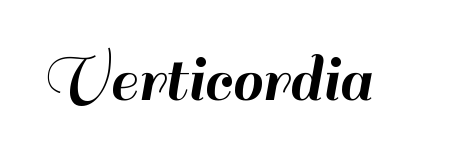
{"serif": "no", "width": "normal", "stroke_contrast": "high", "x_height": "small", "monospaced": "no", "underline": "no", "letter_spacing": "normal", "letter_spacing_em": 0.0, "glyph_px": 69}
